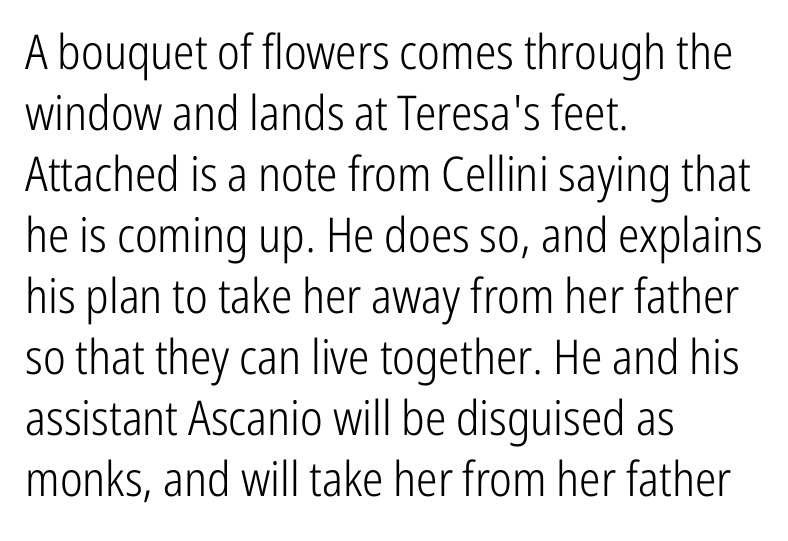
{"serif": "no", "italic": "no", "bold": "no", "weight": "light", "width": "condensed", "stroke_contrast": "low", "x_height": "medium", "monospaced": "no", "underline": "no", "align": "left", "line_spacing": "normal", "line_spacing_ratio": 1.27, "letter_spacing": "normal", "letter_spacing_em": 0.0, "glyph_px": 48}
